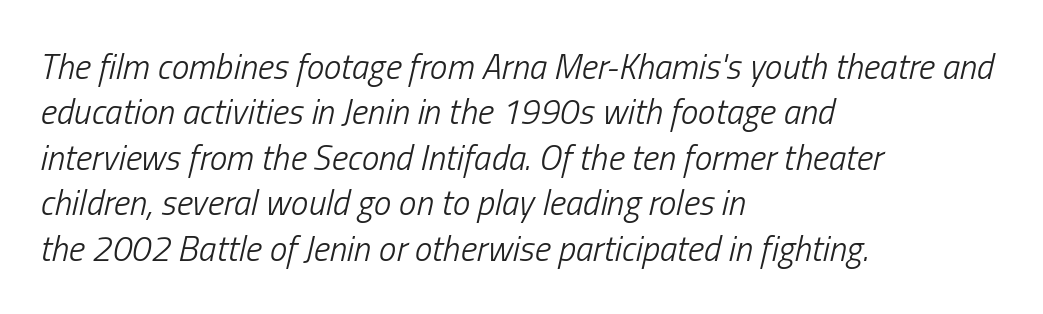
Proportional: the letters do not fall into vertical columns. Notice how the stems are inclined rather than vertical — that's the hallmark of italics. Characters follow at the spacing the type designer built in. Weight: not bold — regular or lighter.
